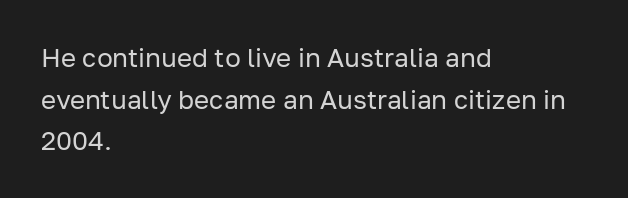
Rule under the text: the space is simply empty. One-word summary of the alignment: left. Stroke thickness stays within the range of a standard reading face or lighter. Rows of type keep a routine distance in the vertical direction. Ascenders rise straight up at ninety degrees. The tracking reads as untouched default to a designer's eye.
